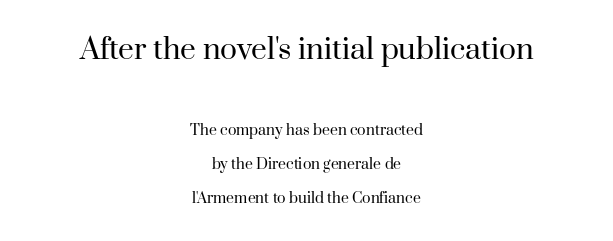
The image shows 28 px regular-weight serif type, upright; set centered, loose line spacing (2.43x), normal letter spacing, not underlined; the first (top) block is 2.0x larger; high stroke contrast and a small x-height.
